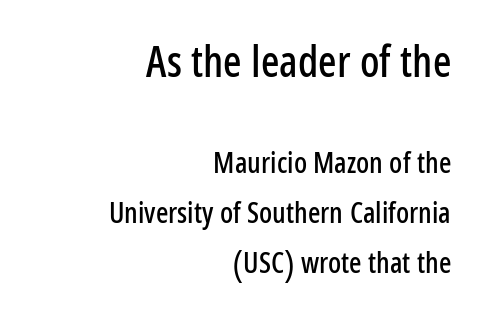
{"serif": "no", "italic": "no", "width": "condensed", "stroke_contrast": "low", "x_height": "medium", "monospaced": "no", "underline": "no", "align": "right", "line_spacing_ratio": 1.72, "letter_spacing": "normal", "letter_spacing_em": 0.0, "larger_block": "first", "size_ratio": 1.48, "glyph_px": 43}
